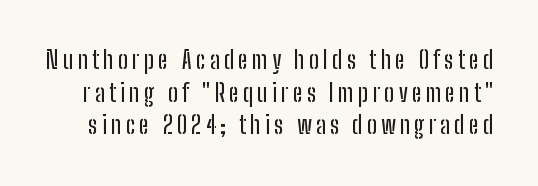
Students, observe: this is what conventionally led text looks like. Underline: absent. Style check: upright.
